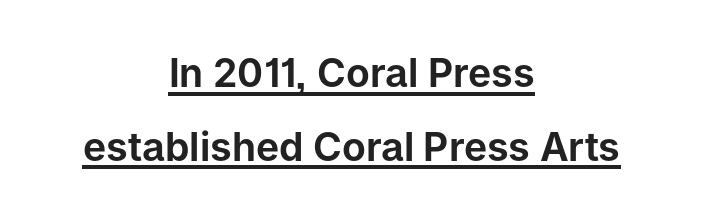
What decoration does the sample have? An underline. A centered setting, common on invitations and titles, is used for this passage. The type family on display is of the sans-serif kind. The type sits square on the baseline with zero lean. The letters sit at their default tracking, neither squeezed nor spread. The face used here is proportionally spaced, like ordinary book or web type.
